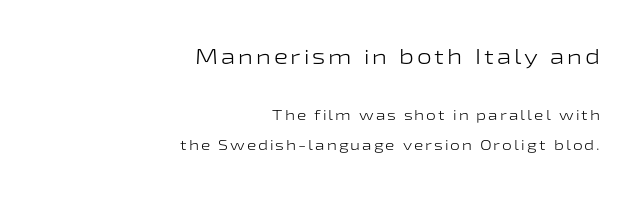
Q: Is the text bold? A: No.
Q: Is the text italic (slanted)? A: No, it is upright.
Q: Is the text underlined? A: No.
Q: How is the paragraph aligned? A: Right-aligned.
Q: Is the spacing between lines tight, normal or loose? A: Loose.
Q: Which block of text is set in a larger size, the first (top) or the second (bottom)? A: The first (top) one.
